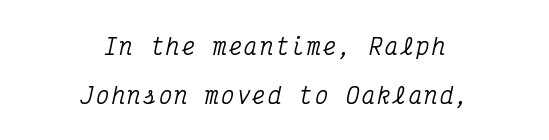
Q: Is the text italic (slanted)? A: Yes, it leans right by about 12 degrees.
Q: Is the text underlined? A: No.
Q: How is the paragraph aligned? A: Centered.
Q: Is the spacing between lines tight, normal or loose? A: Loose.
